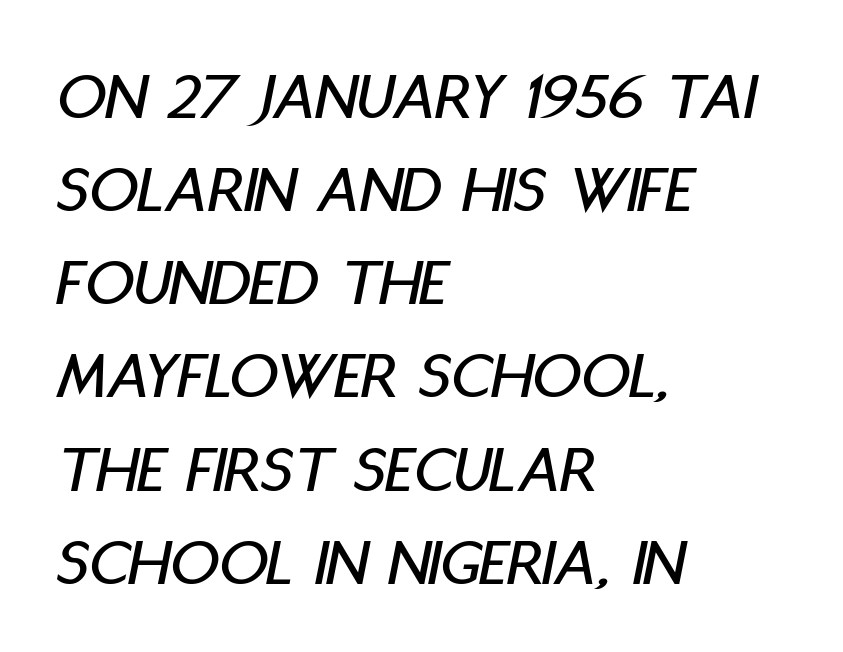
The image shows 68 px condensed type, italic (leaning right); set left-aligned, normal line spacing (1.37x), normal letter spacing, not underlined; low stroke contrast and a large x-height.
